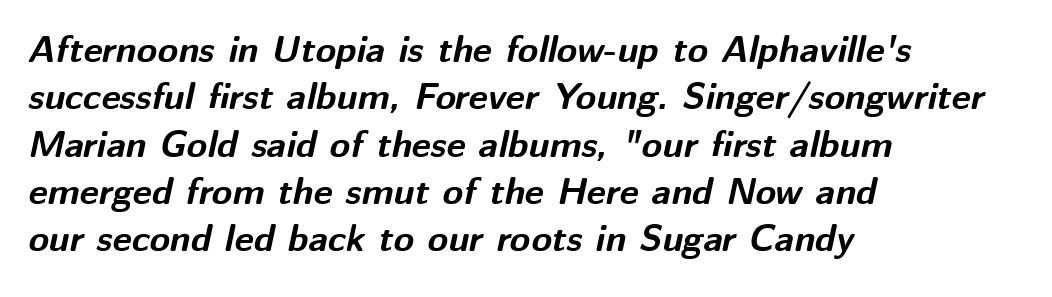
Each row of text sits above clean, open space. Horizontal bands of white between lines are of average thickness. This sample uses an oblique cut, with every glyph tilted off the vertical. The passage shown is typed in a proportional face where columns would drift. Weight check: bold — yes, fully.
